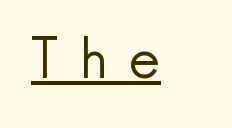
Q: Is the text bold? A: No.
Q: Is the text italic (slanted)? A: No, it is upright.
Q: Is the typeface a serif or a sans-serif typeface? A: Sans-serif.
Q: Is the text underlined? A: Yes.
Q: Is the spacing between letters normal or unusually wide? A: Unusually wide.
Q: Width (condensed, normal, or wide)? A: Normal.
Q: x-height? A: Small.
Q: Monospaced? A: No.
